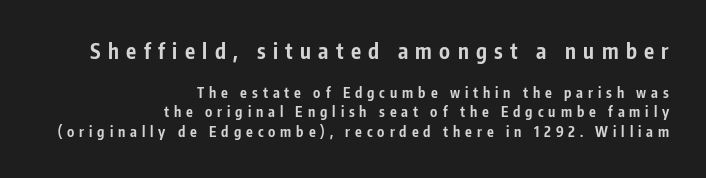
Type size steps down from the first block to the second. On the weight axis this lands at bold, roughly 700. Every row of glyphs terminates at an identical x-position on the right. The line texture is sparse and dotted thanks to wide tracking. The letters stand upright; this is a roman face. Does the leading feel generous? No, just average.
